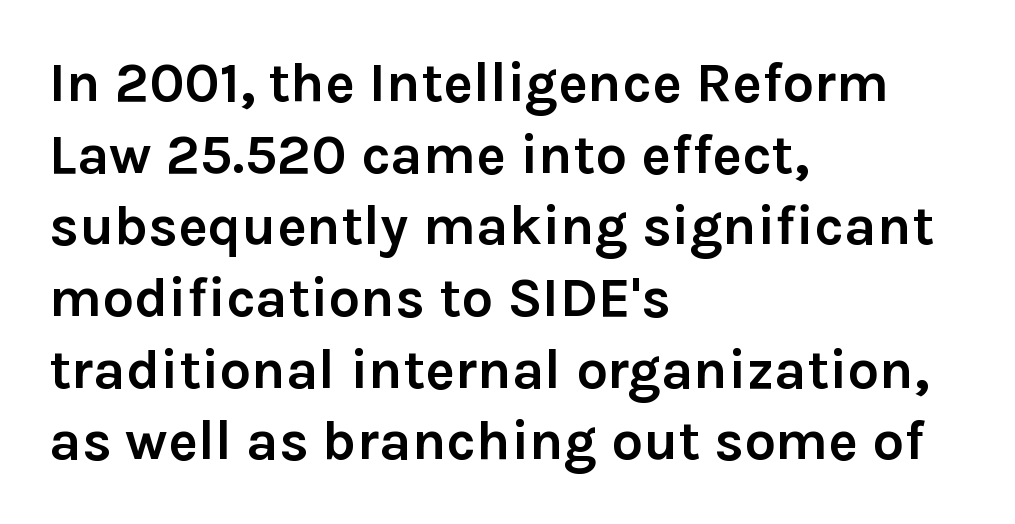
The image shows 56 px semibold sans-serif type, upright; set left-aligned, normal line spacing (1.28x), normal letter spacing, not underlined; low stroke contrast and a medium x-height.
